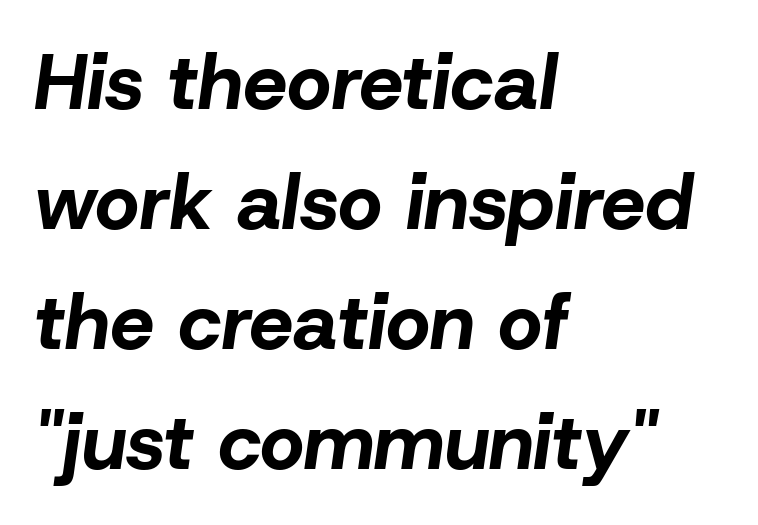
The font's italic variant was chosen for this text. No word sits above an underline. Plenty of ink on the page — the face is bold. Here the glyphs are tracked normally, forming tight word shapes. This sample is left-justified, so line endings fall wherever the words run out.
